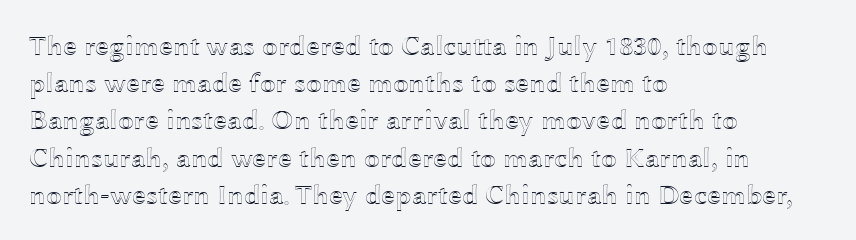
Q: Is the text italic (slanted)? A: No, it is upright.
Q: Is the text underlined? A: No.
Q: How is the paragraph aligned? A: Left-aligned.
Q: Is the spacing between letters normal or unusually wide? A: Normal.
Q: Is the spacing between lines tight, normal or loose? A: Normal.
Q: Width (condensed, normal, or wide)? A: Wide.
Q: x-height? A: Medium.
Q: Monospaced? A: No.
